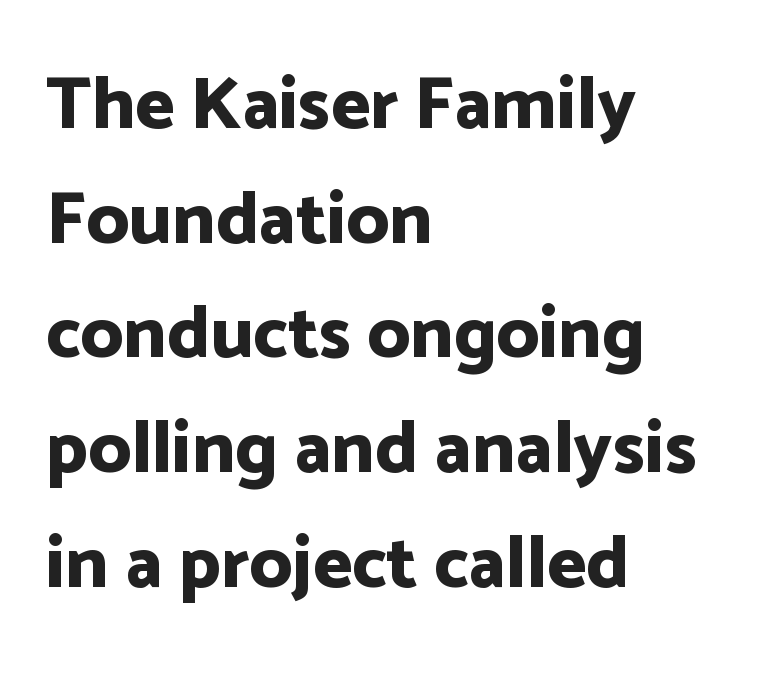
The image shows 74 px bold sans-serif type, upright; set left-aligned, normal line spacing (1.55x), normal letter spacing, not underlined; low stroke contrast and a medium x-height.
